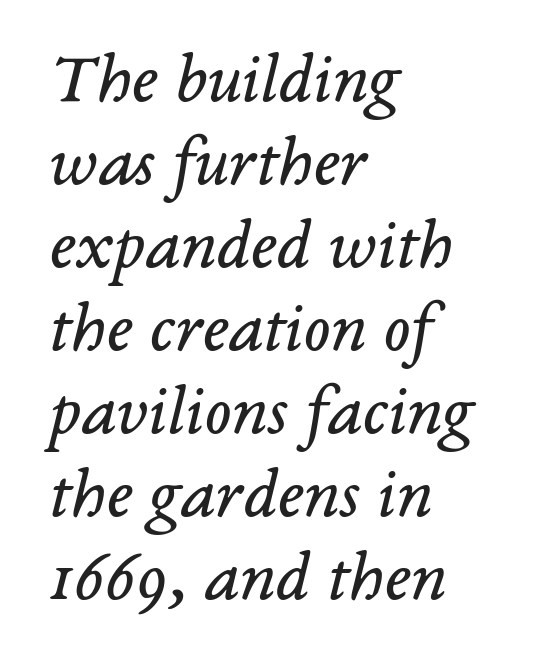
The axis of the letterforms is tilted away from vertical. Tracking here is standard; glyphs follow each other at the usual distance. Nobody drew a line under any word here. Stems here are at most as thick as an everyday book face. Varying glyph widths throughout — classic text-font behaviour.
